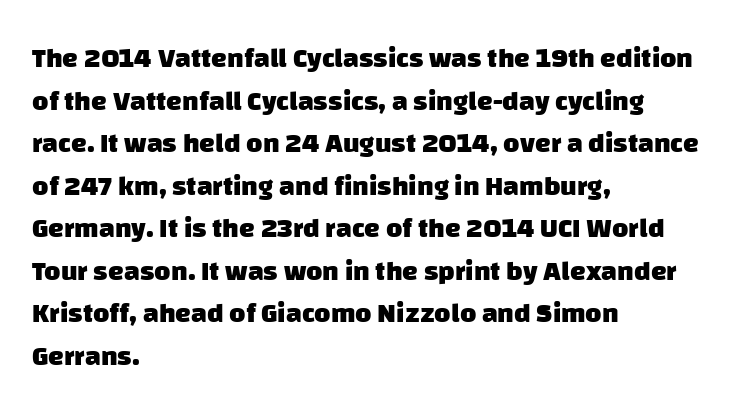
Q: Is the text bold? A: Yes.
Q: Is the typeface a serif or a sans-serif typeface? A: Sans-serif.
Q: Is the text underlined? A: No.
Q: How is the paragraph aligned? A: Left-aligned.
Q: Is the spacing between letters normal or unusually wide? A: Normal.
Q: Is the spacing between lines tight, normal or loose? A: Normal.
Q: Width (condensed, normal, or wide)? A: Normal.
Q: Stroke contrast? A: Low.
Q: x-height? A: Large.
Q: Monospaced? A: No.
